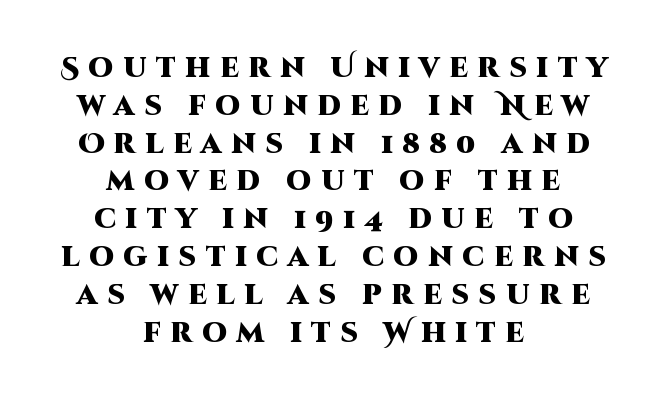
The image shows 28 px heavy sans-serif type, upright; set centered, normal line spacing (1.35x), unusually wide letter spacing (+0.34 em), not underlined; high stroke contrast and a large x-height.
